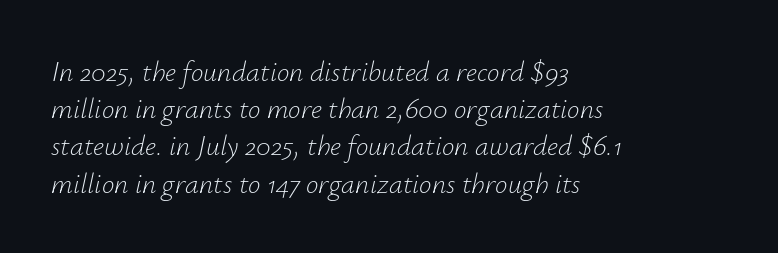
{"italic": "yes", "lean": "right", "slant_degrees": 12, "bold": "no", "weight": "light", "width": "normal", "stroke_contrast": "low", "x_height": "small", "monospaced": "no", "underline": "no", "align": "left", "line_spacing": "normal", "line_spacing_ratio": 1.33, "letter_spacing": "normal", "letter_spacing_em": 0.0, "glyph_px": 28}
